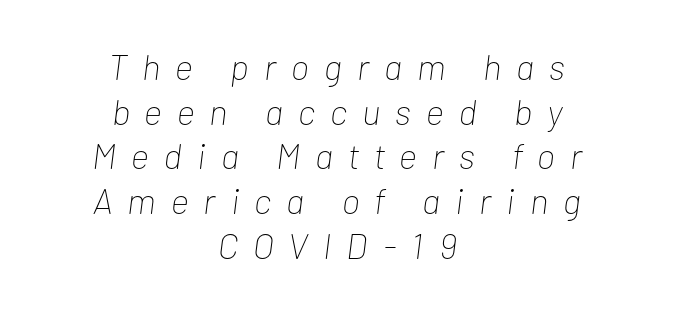
Has an underline been added? It has not. No heavy texture on the line: the type isn't bold. Proportional: the letters do not fall into vertical columns. Every row of glyphs is offset so its center matches the block's center. An italicized treatment has been applied to the whole sample.
